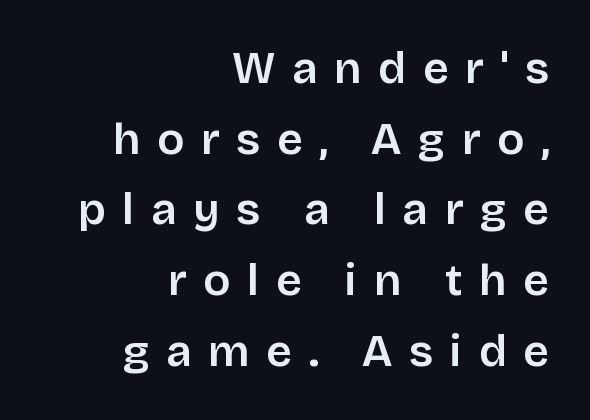
{"serif": "no", "italic": "no", "width": "normal", "stroke_contrast": "low", "x_height": "large", "monospaced": "no", "underline": "no", "align": "right", "line_spacing": "normal", "line_spacing_ratio": 1.57, "letter_spacing": "wide", "letter_spacing_em": 0.37, "glyph_px": 45}
